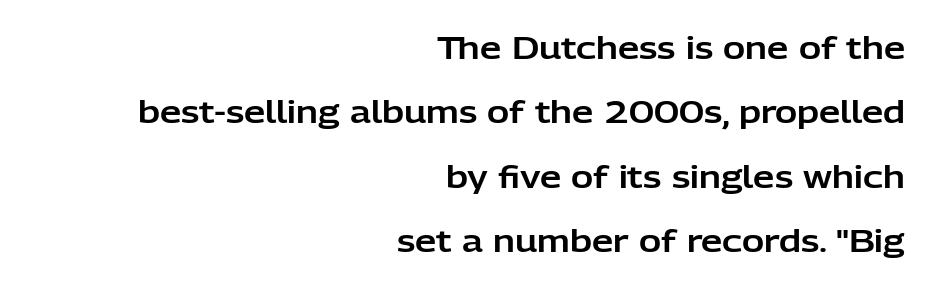
The image shows 30 px sans-serif type, upright; set right-aligned, loose line spacing (2.15x), normal letter spacing, not underlined; low stroke contrast and a medium x-height.
